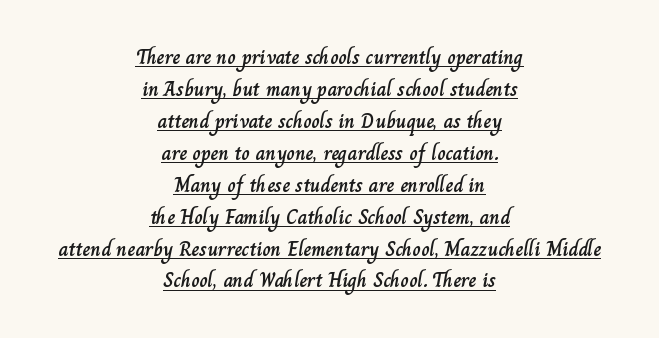
{"underline": "yes", "align": "center", "line_spacing": "normal", "line_spacing_ratio": 1.52, "letter_spacing": "normal", "letter_spacing_em": 0.0, "glyph_px": 21}
